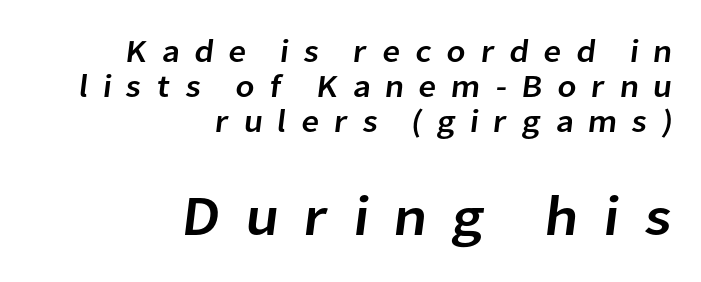
{"serif": "no", "width": "normal", "stroke_contrast": "low", "x_height": "medium", "monospaced": "no", "underline": "no", "align": "right", "line_spacing": "tight", "line_spacing_ratio": 1.09, "letter_spacing": "wide", "letter_spacing_em": 0.44, "larger_block": "second", "size_ratio": 1.75, "glyph_px": 56}
